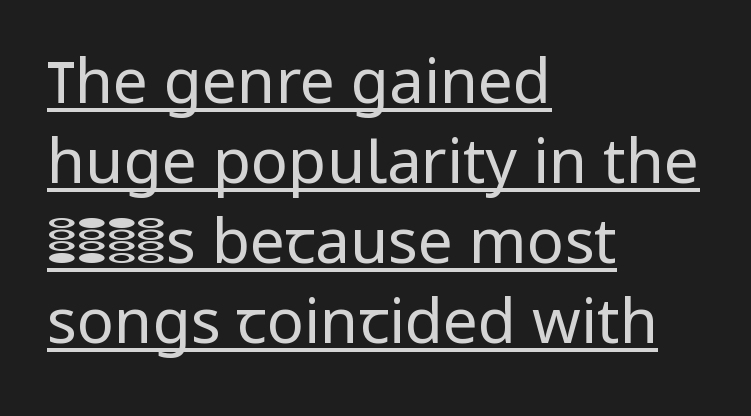
Q: Is the text bold? A: No.
Q: Is the text italic (slanted)? A: No, it is upright.
Q: Is the typeface a serif or a sans-serif typeface? A: Sans-serif.
Q: Is the text underlined? A: Yes.
Q: How is the paragraph aligned? A: Left-aligned.
Q: Is the spacing between letters normal or unusually wide? A: Normal.
Q: Is the spacing between lines tight, normal or loose? A: Normal.
Q: Width (condensed, normal, or wide)? A: Normal.
Q: Stroke contrast? A: Low.
Q: x-height? A: Medium.
Q: Monospaced? A: No.
